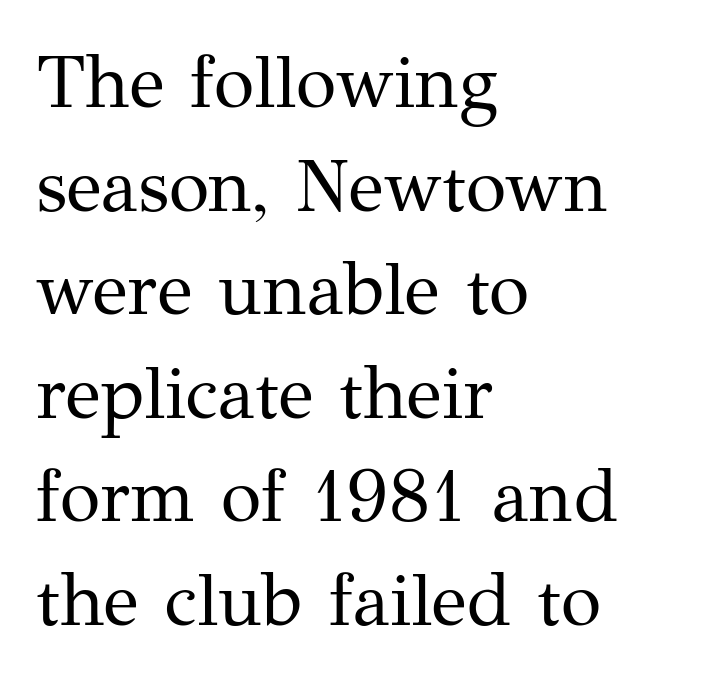
The image shows 74 px regular-weight serif type, upright; set left-aligned, normal line spacing (1.4x), normal letter spacing, not underlined; medium stroke contrast and a medium x-height.
